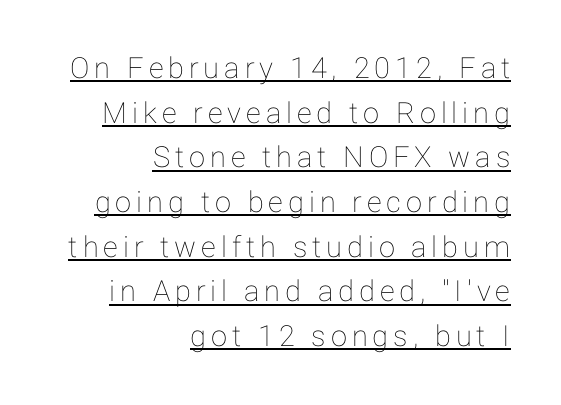
The image shows 29 px text type, upright; set right-aligned, normal line spacing (1.54x), underlined; low stroke contrast and a medium x-height.
